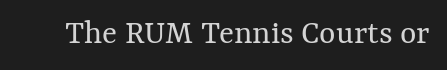
{"italic": "no", "bold": "no", "weight": "regular", "width": "normal", "stroke_contrast": "medium", "x_height": "medium", "monospaced": "no", "underline": "no", "letter_spacing": "normal", "letter_spacing_em": 0.0, "glyph_px": 35}
